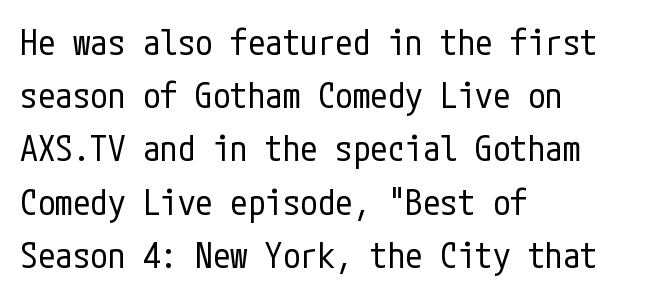
{"serif": "no", "italic": "no", "bold": "no", "weight": "regular", "width": "condensed", "stroke_contrast": "low", "x_height": "medium", "underline": "no", "align": "left", "line_spacing": "normal", "line_spacing_ratio": 1.52, "letter_spacing": "normal", "letter_spacing_em": 0.0, "glyph_px": 35}
